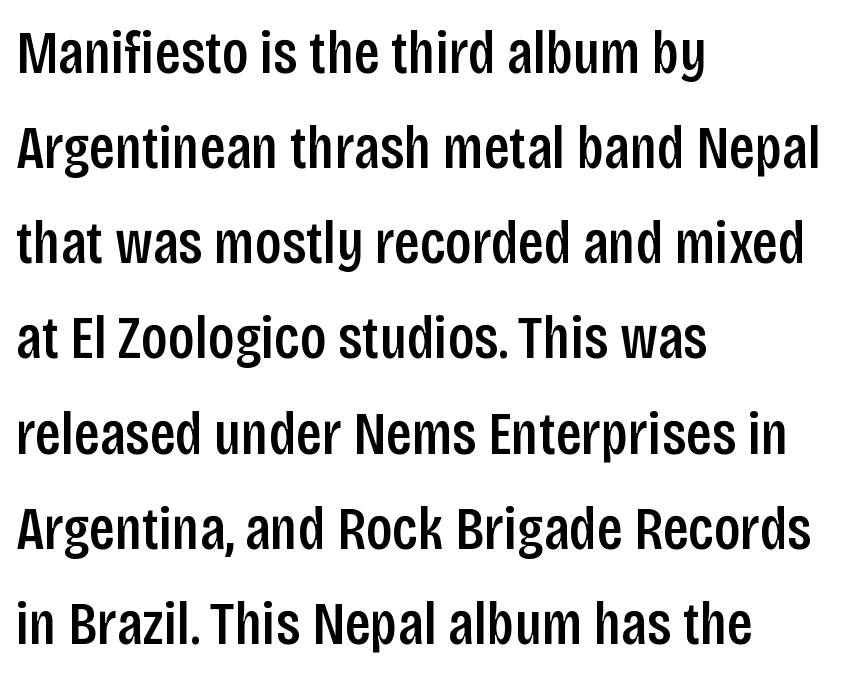
The image shows 61 px semibold, condensed sans-serif type, upright; set left-aligned, normal line spacing (1.56x), normal letter spacing, not underlined; low stroke contrast and a large x-height.
